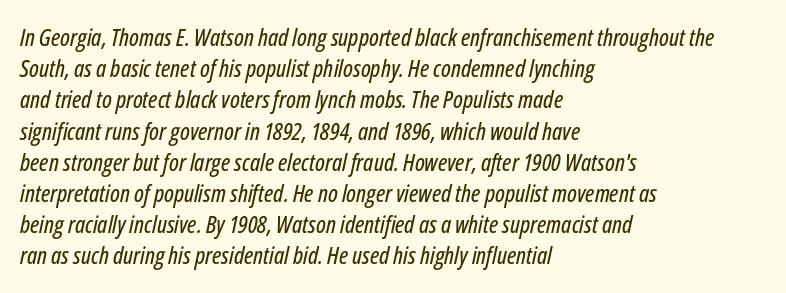
In terms of posture, this sample is oblique. The words here are not underlined. The designer left line spacing at the default. The rag falls on the right side of this text block.
